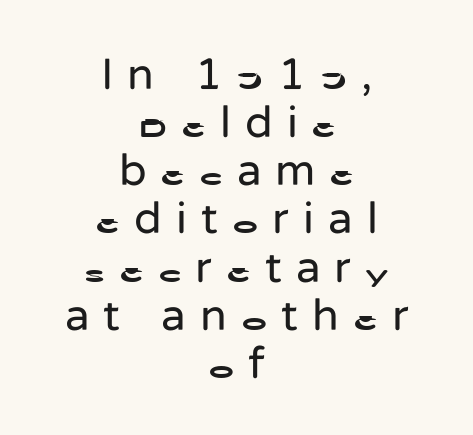
The image shows 45 px regular-weight sans-serif type, upright; set centered, tight line spacing (1.07x), unusually wide letter spacing (+0.31 em), not underlined; low stroke contrast and a medium x-height.
